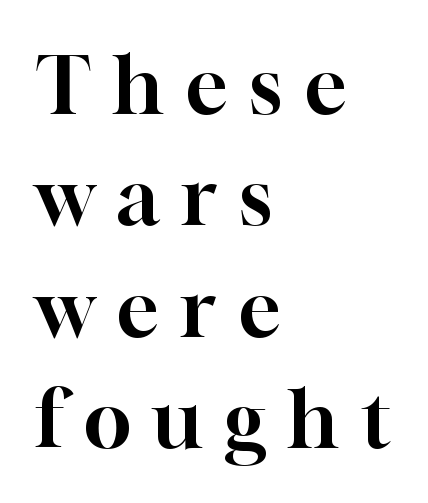
The image shows 79 px serif type, upright; set left-aligned, normal line spacing (1.41x), unusually wide letter spacing (+0.28 em), not underlined; high stroke contrast and a medium x-height.
